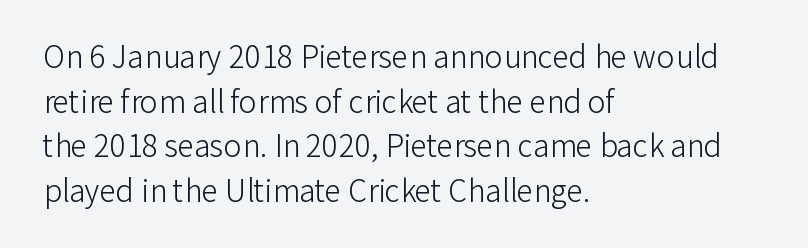
The image shows 30 px light sans-serif type, upright; set left-aligned, normal line spacing (1.49x), normal letter spacing, not underlined; low stroke contrast and a medium x-height.
